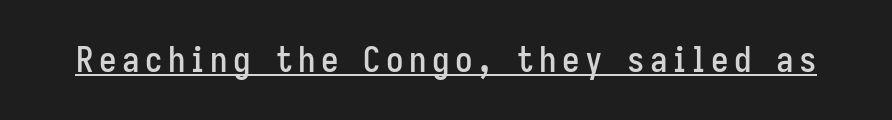
Characters remain perfectly vertical along every line. What decoration does the sample have? An underline. Regarding serifs, this sample does without them. Character widths vary here, with narrow letters taking less room than wide ones.
